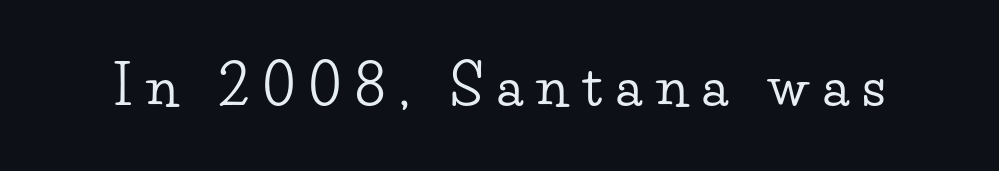
The image shows 54 px wide serif type, upright; set unusually wide letter spacing (+0.26 em), not underlined; low stroke contrast and a small x-height.
